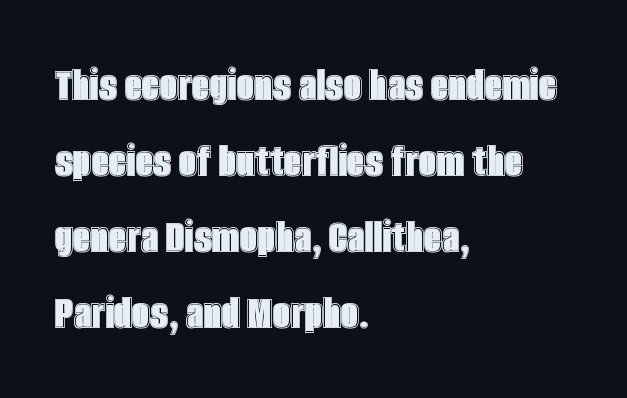
Upright lettering throughout. Leading matches the norm, producing a regular column. In terms of letterspacing, this is plain default setting. Is this a fixed-width face? No — the glyphs have proportional, varying widths.
